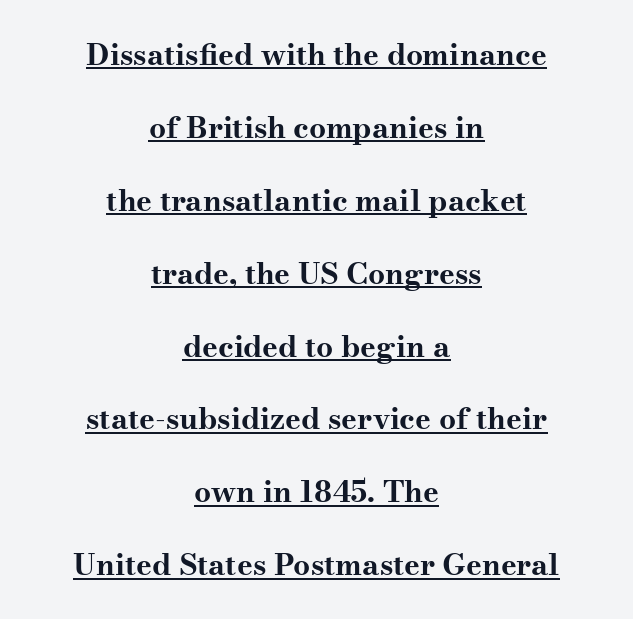
Q: Is the text bold? A: Yes.
Q: Is the text italic (slanted)? A: No, it is upright.
Q: Is the typeface a serif or a sans-serif typeface? A: Serif.
Q: Is the text underlined? A: Yes.
Q: How is the paragraph aligned? A: Centered.
Q: Is the spacing between letters normal or unusually wide? A: Normal.
Q: Is the spacing between lines tight, normal or loose? A: Loose.
Q: Width (condensed, normal, or wide)? A: Wide.
Q: Stroke contrast? A: Medium.
Q: x-height? A: Small.
Q: Monospaced? A: No.
